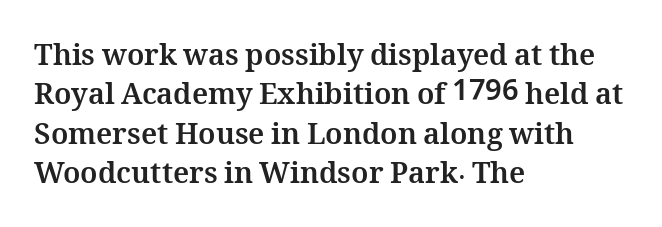
Descender tails drop into unmarked territory. These lines are rendered in a variable-pitch font. Each glyph is drawn with heavy, bold strokes. These lines were composed using upright roman letters.
